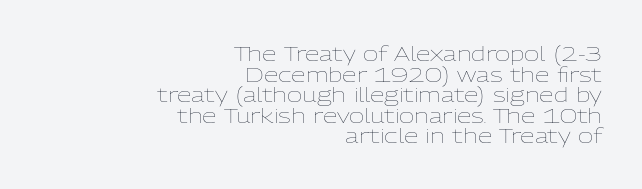
The gaps between neighbouring characters are ordinary and unremarkable. Weight: regular or lighter. This block would grow much taller if given ordinary leading; it's compressed now. Posture: upright roman.
